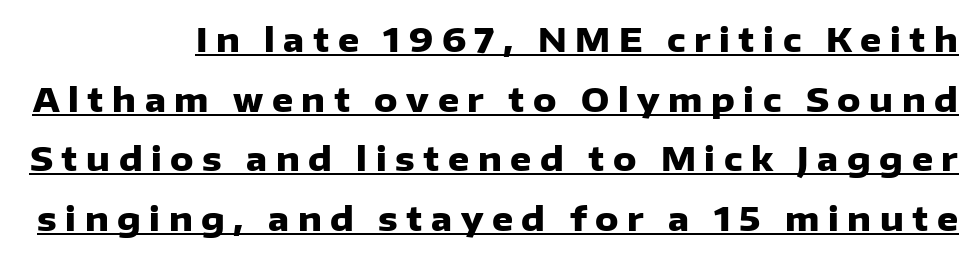
{"serif": "no", "italic": "no", "bold": "yes", "weight": "heavy", "width": "normal", "stroke_contrast": "low", "x_height": "medium", "monospaced": "no", "underline": "yes", "line_spacing_ratio": 1.81, "letter_spacing": "wide", "letter_spacing_em": 0.26, "glyph_px": 33}
